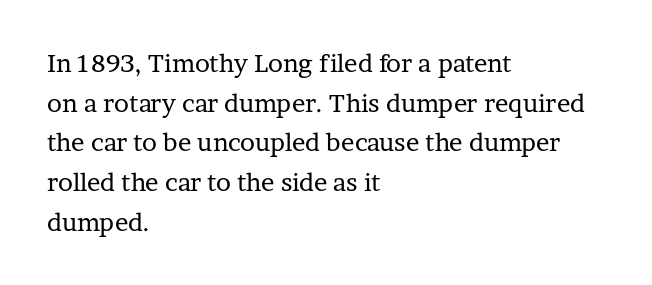
Q: Is the text bold? A: No.
Q: Is the text italic (slanted)? A: No, it is upright.
Q: Is the text underlined? A: No.
Q: How is the paragraph aligned? A: Left-aligned.
Q: Is the spacing between letters normal or unusually wide? A: Normal.
Q: Is the spacing between lines tight, normal or loose? A: Normal.
